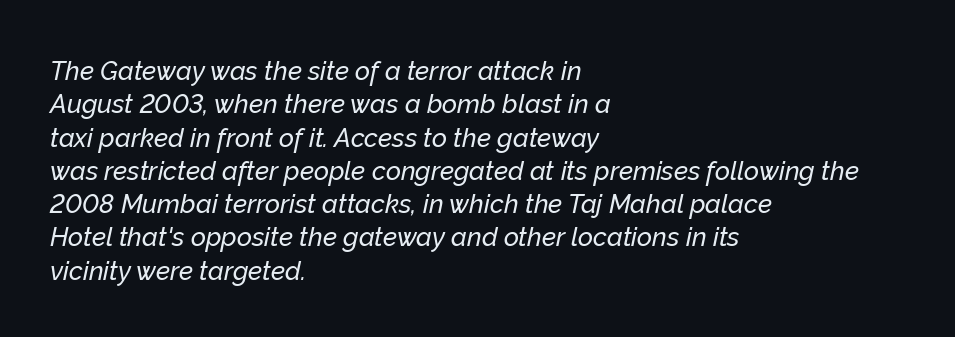
The image shows 26 px text type, italic (leaning right); set left-aligned, normal line spacing (1.28x), normal letter spacing, not underlined.
